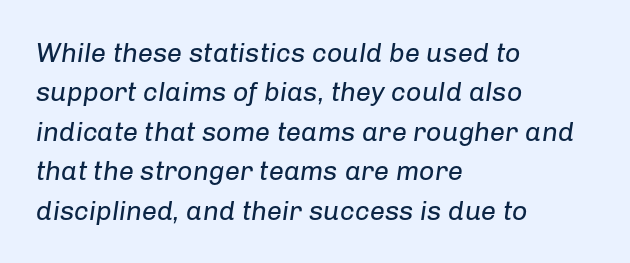
Slant detected: the letters are inclined. The rag falls on the right side of this text block. No chunkiness to these letters — they're not bold. Clear beneath every line of the passage. The line texture is even and compact thanks to regular tracking. Vertical spacing — default.
